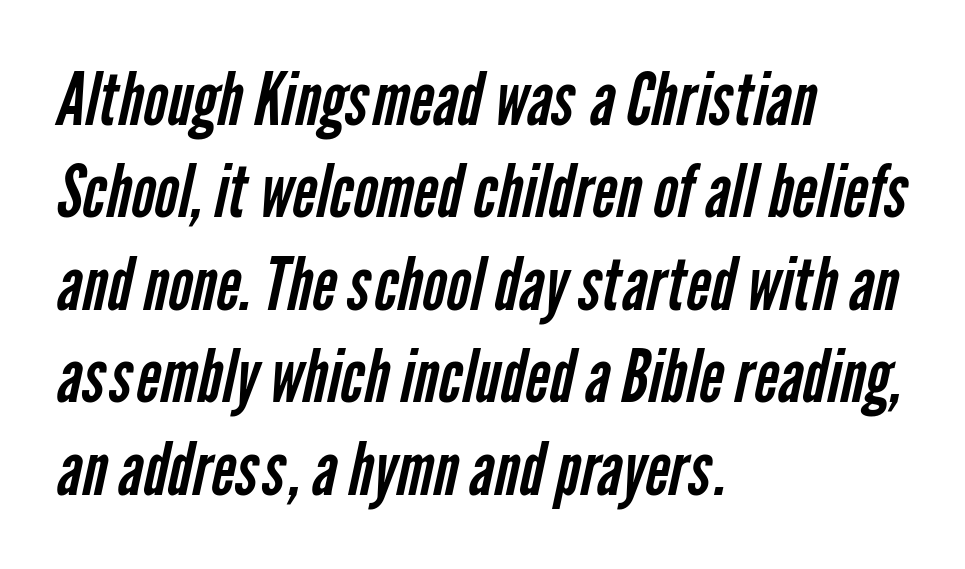
The image shows 74 px regular-weight, condensed sans-serif type; set left-aligned, normal line spacing (1.25x), normal letter spacing, not underlined; low stroke contrast and a medium x-height.
